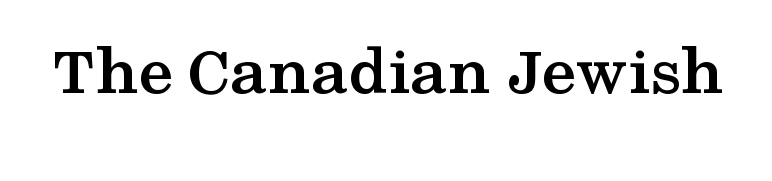
Q: Is the text bold? A: Yes.
Q: Is the text italic (slanted)? A: No, it is upright.
Q: Is the typeface a serif or a sans-serif typeface? A: Serif.
Q: Is the text underlined? A: No.
Q: Is the spacing between letters normal or unusually wide? A: Normal.
Q: Width (condensed, normal, or wide)? A: Wide.
Q: Stroke contrast? A: Medium.
Q: x-height? A: Medium.
Q: Monospaced? A: No.
